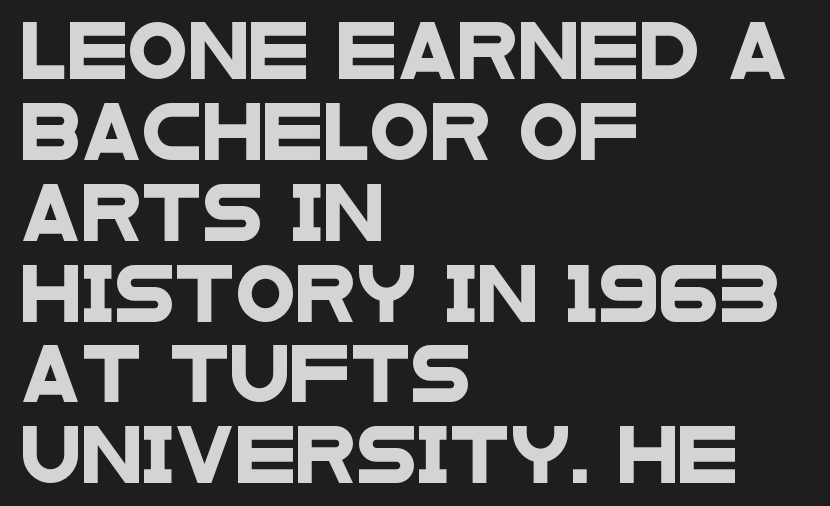
The image shows 55 px wide sans-serif type; set left-aligned, normal line spacing (1.47x), normal letter spacing, not underlined; low stroke contrast and a large x-height.
